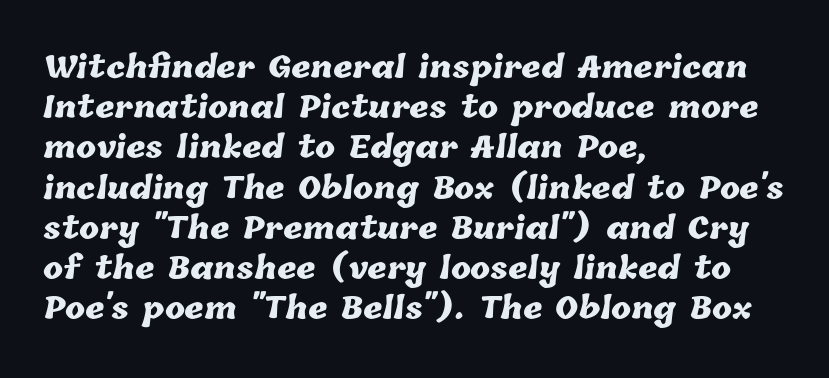
The image shows 30 px heavy type; set left-aligned, normal line spacing (1.34x), normal letter spacing, not underlined; low stroke contrast and a medium x-height.
